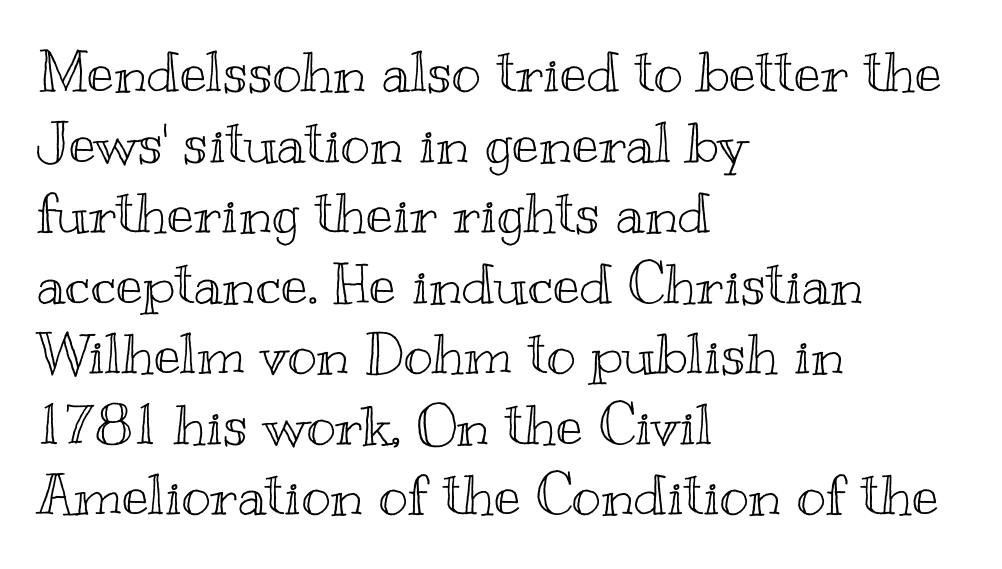
{"italic": "no", "width": "wide", "x_height": "small", "monospaced": "no", "underline": "no", "align": "left", "line_spacing": "normal", "line_spacing_ratio": 1.26, "letter_spacing": "normal", "letter_spacing_em": 0.0, "glyph_px": 56}
